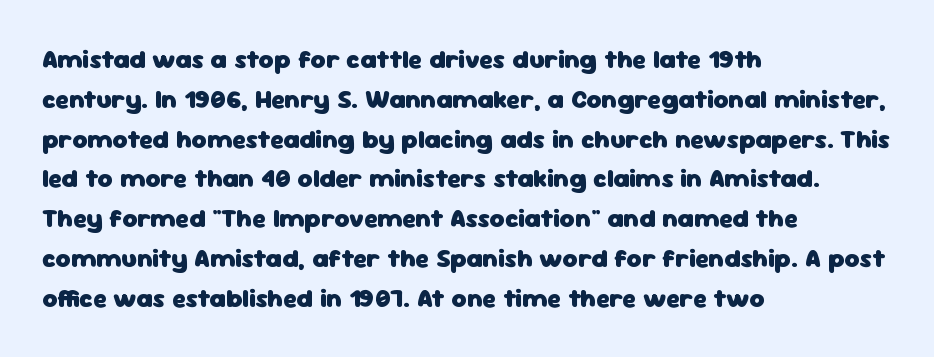
The image shows 26 px bold type, upright; set left-aligned, normal line spacing (1.53x), normal letter spacing, not underlined.
